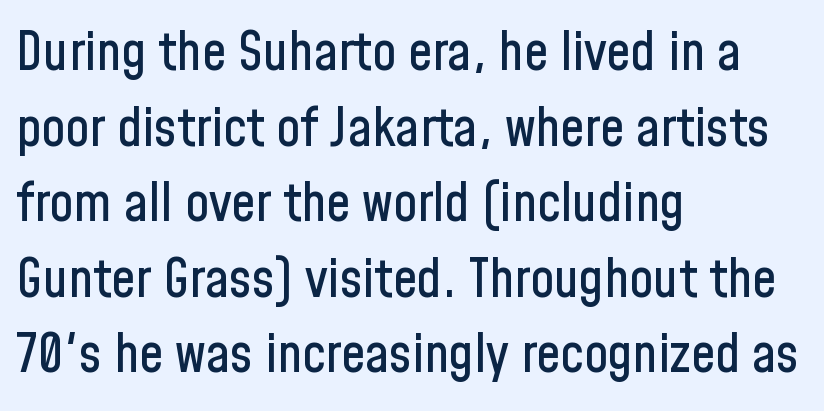
Honestly, the letter spacing is just normal — you wouldn't notice it. This is roman type, the default non-slanted kind. The letters advance in unequal steps, a hallmark of proportional type. The text was rendered using a sans face with plain stroke endings.
